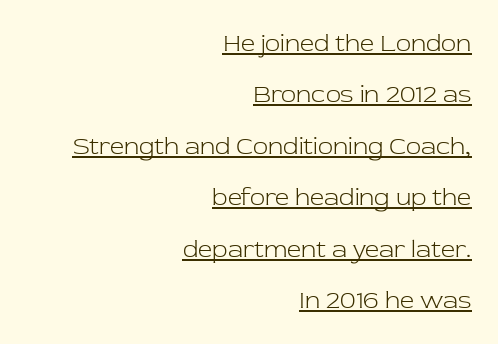
Q: Is the text bold? A: No.
Q: Is the text italic (slanted)? A: No, it is upright.
Q: Is the text underlined? A: Yes.
Q: How is the paragraph aligned? A: Right-aligned.
Q: Is the spacing between letters normal or unusually wide? A: Normal.
Q: Is the spacing between lines tight, normal or loose? A: Loose.
